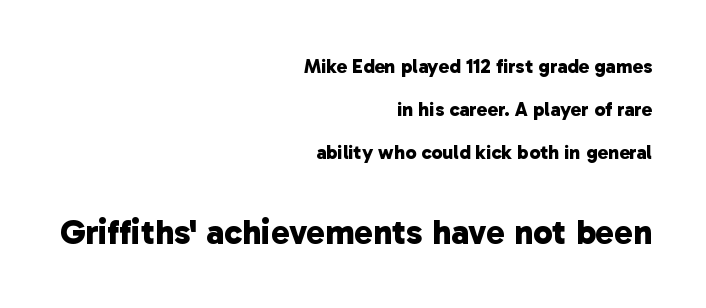
The image shows 35 px bold sans-serif type; set right-aligned, loose line spacing (2.15x), normal letter spacing, not underlined; the second (bottom) block is 1.75x larger; low stroke contrast and a medium x-height.
